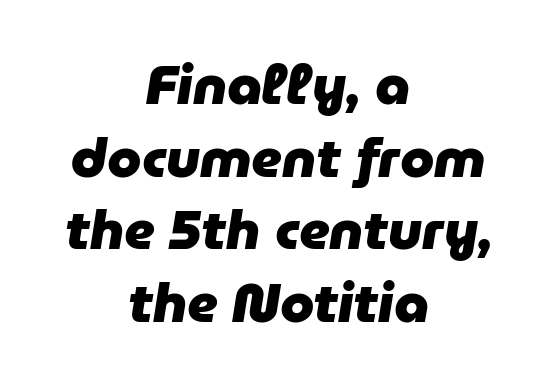
{"italic": "yes", "lean": "right", "slant_degrees": 9, "bold": "yes", "weight": "heavy", "width": "normal", "stroke_contrast": "low", "x_height": "medium", "monospaced": "no", "underline": "no", "align": "center", "line_spacing": "normal", "line_spacing_ratio": 1.32, "letter_spacing": "normal", "letter_spacing_em": 0.0, "glyph_px": 55}
